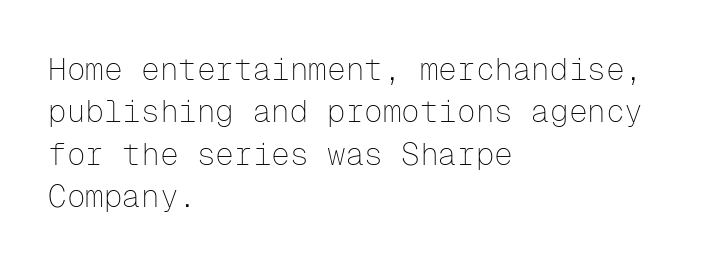
The image shows 31 px thin sans-serif type, upright, monospaced; set left-aligned, normal line spacing (1.37x), normal letter spacing, not underlined; low stroke contrast and a medium x-height.
